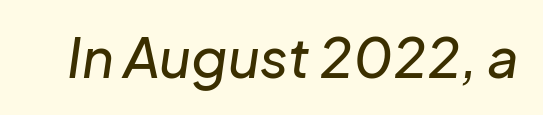
{"italic": "yes", "lean": "right", "slant_degrees": 8, "width": "normal", "stroke_contrast": "low", "x_height": "medium", "monospaced": "no", "underline": "no", "letter_spacing": "normal", "letter_spacing_em": 0.0, "glyph_px": 55}
